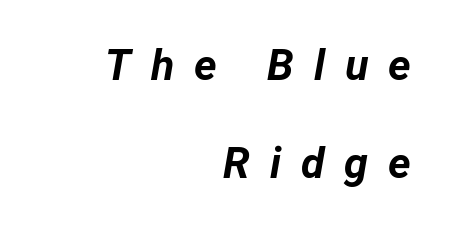
{"italic": "yes", "lean": "right", "slant_degrees": 12, "bold": "yes", "weight": "bold", "width": "normal", "stroke_contrast": "low", "x_height": "medium", "monospaced": "no", "underline": "no", "align": "right", "line_spacing": "loose", "line_spacing_ratio": 2.28, "letter_spacing": "wide", "letter_spacing_em": 0.46, "glyph_px": 43}
